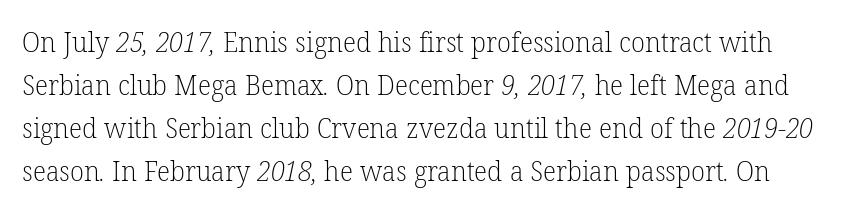
The image shows 28 px light serif type; set normal line spacing (1.54x), normal letter spacing, not underlined; low stroke contrast and a medium x-height.
